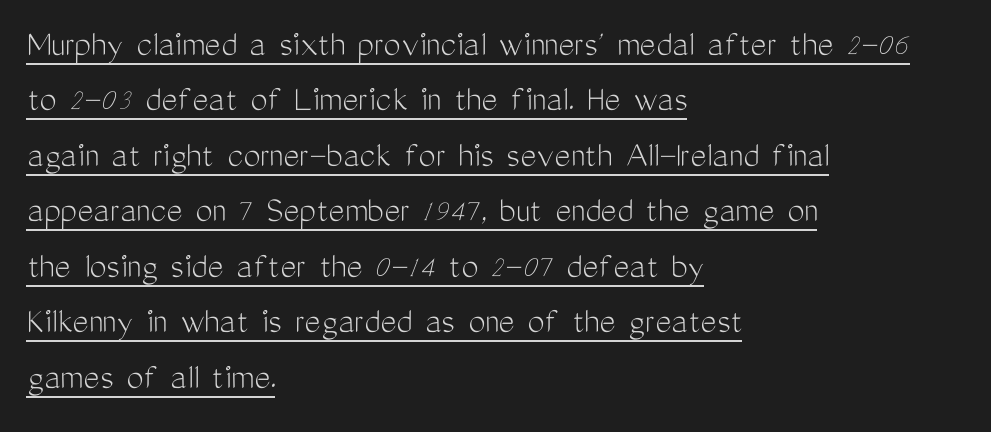
The image shows 38 px light, condensed sans-serif type, upright; set left-aligned, normal line spacing (1.46x), normal letter spacing, underlined; medium stroke contrast and a medium x-height.
